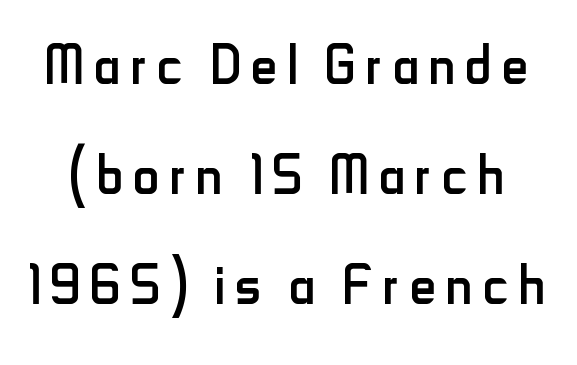
Q: Is the text bold? A: No.
Q: Is the text italic (slanted)? A: No, it is upright.
Q: Is the typeface a serif or a sans-serif typeface? A: Sans-serif.
Q: Is the text underlined? A: No.
Q: Is the spacing between lines tight, normal or loose? A: Normal.
Q: Width (condensed, normal, or wide)? A: Condensed.
Q: Stroke contrast? A: Low.
Q: x-height? A: Small.
Q: Monospaced? A: No.
